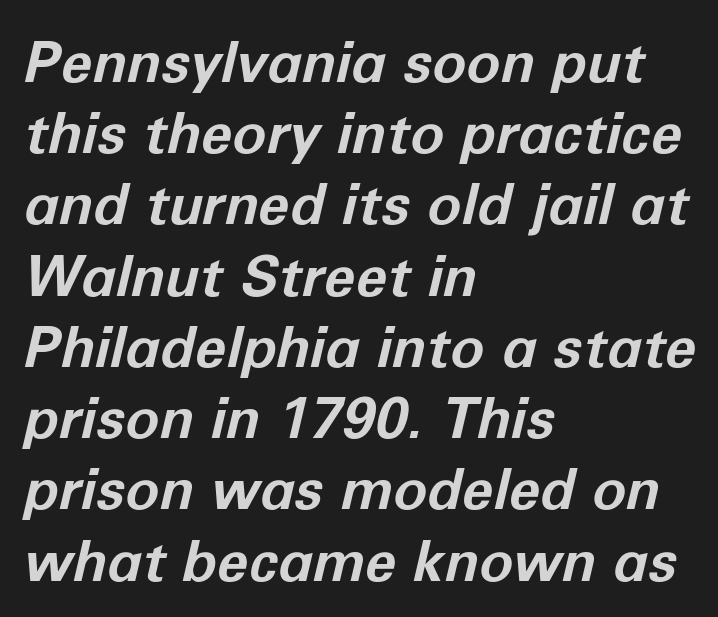
The image shows 57 px bold type, italic (leaning right); set left-aligned, normal line spacing (1.25x), normal letter spacing, not underlined; low stroke contrast and a medium x-height.
